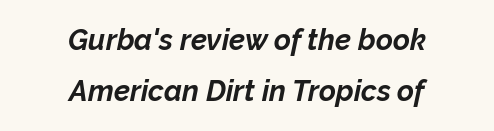
In terms of weight, the rendering is a true, heavy bold. Characters follow at the spacing the type designer built in. There's an unmistakable incline to the writing here. Looks like regular typesetting: each glyph gets only the width it needs. Decoration check: the copy has no underline. The paragraph has two soft edges and a firm central axis.
